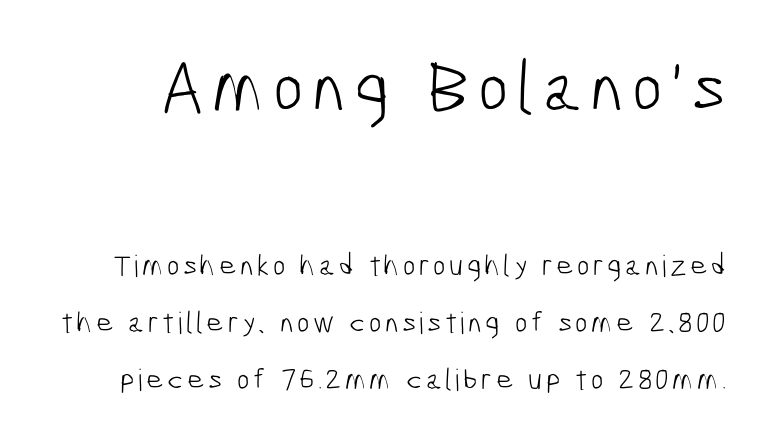
Q: Is the text bold? A: No.
Q: Is the typeface a serif or a sans-serif typeface? A: Sans-serif.
Q: Is the text underlined? A: No.
Q: Is the spacing between lines tight, normal or loose? A: Loose.
Q: Which block of text is set in a larger size, the first (top) or the second (bottom)? A: The first (top) one.
Q: Width (condensed, normal, or wide)? A: Condensed.
Q: Stroke contrast? A: Low.
Q: x-height? A: Medium.
Q: Monospaced? A: No.
